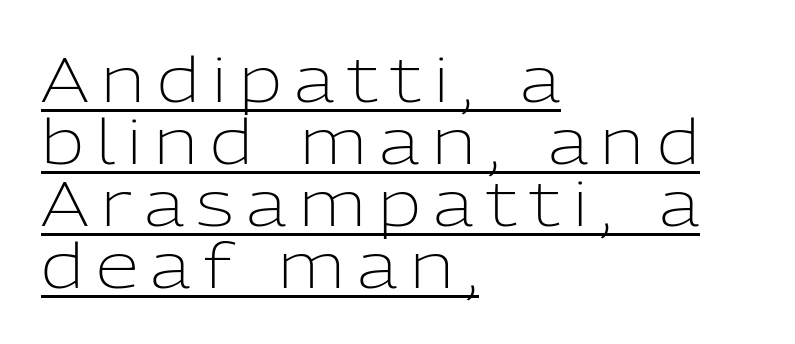
The rendering uses natural spacing where letterforms have individual widths. The axis of the letterforms is exactly vertical. The space between consecutive lines is stingy. Weight: not bold — regular or lighter.
